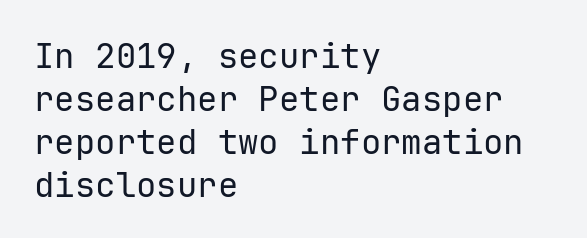
{"serif": "no", "italic": "no", "bold": "no", "weight": "regular", "width": "normal", "stroke_contrast": "low", "x_height": "medium", "monospaced": "yes", "underline": "no", "align": "left", "line_spacing": "normal", "line_spacing_ratio": 1.26, "letter_spacing": "normal", "letter_spacing_em": 0.0, "glyph_px": 34}
